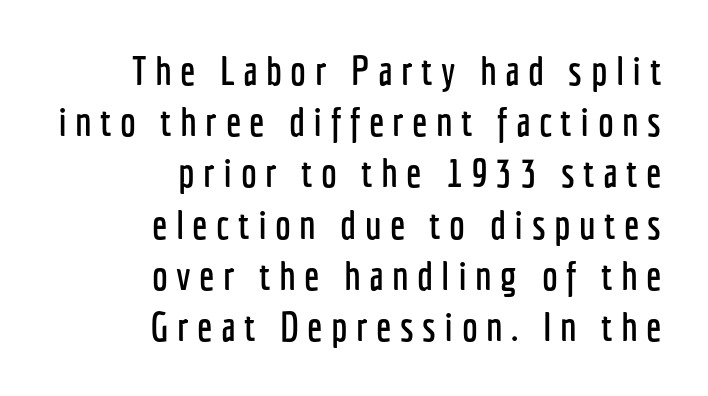
Inter-character spacing is expanded well beyond the font's built-in metrics. This is sans-serif lettering, the kind often seen on screens and signage. Summary of vertical rhythm: regular, with standard interline spacing. Varying glyph widths throughout — classic text-font behaviour. The paragraph has a hard right edge and a soft left edge.
